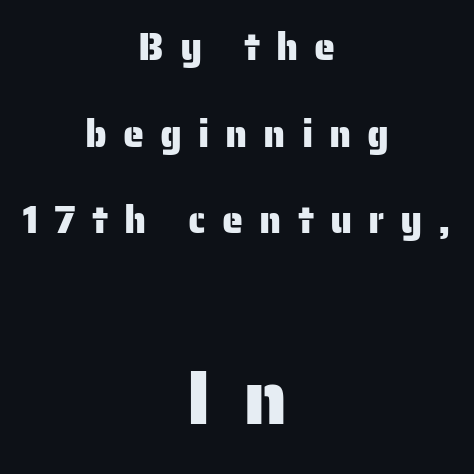
Q: Is the text italic (slanted)? A: No, it is upright.
Q: Is the typeface a serif or a sans-serif typeface? A: Sans-serif.
Q: Is the text underlined? A: No.
Q: How is the paragraph aligned? A: Centered.
Q: Is the spacing between letters normal or unusually wide? A: Unusually wide.
Q: Is the spacing between lines tight, normal or loose? A: Loose.
Q: Which block of text is set in a larger size, the first (top) or the second (bottom)? A: The second (bottom) one.
Q: Width (condensed, normal, or wide)? A: Normal.
Q: Stroke contrast? A: Low.
Q: x-height? A: Medium.
Q: Monospaced? A: No.
